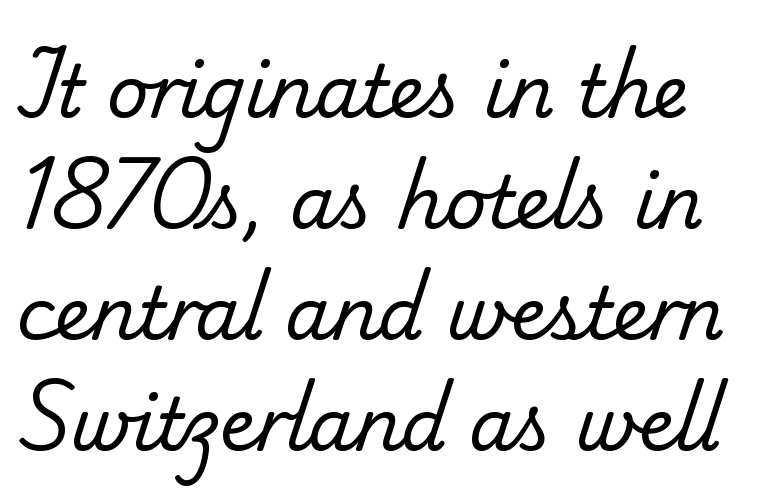
The image shows 72 px regular-weight serif type; set normal line spacing (1.54x), normal letter spacing, not underlined; low stroke contrast and a small x-height.
